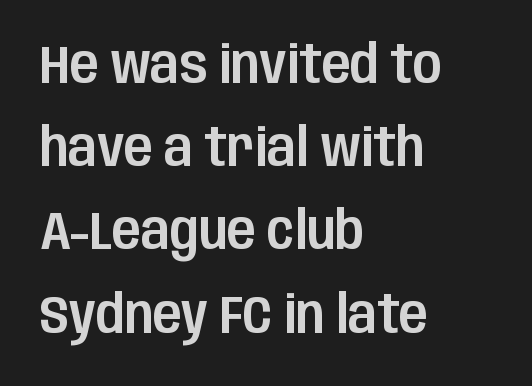
{"serif": "no", "italic": "no", "width": "condensed", "stroke_contrast": "low", "x_height": "large", "monospaced": "no", "underline": "no", "align": "left", "line_spacing": "normal", "line_spacing_ratio": 1.57, "letter_spacing": "normal", "letter_spacing_em": 0.0, "glyph_px": 53}
